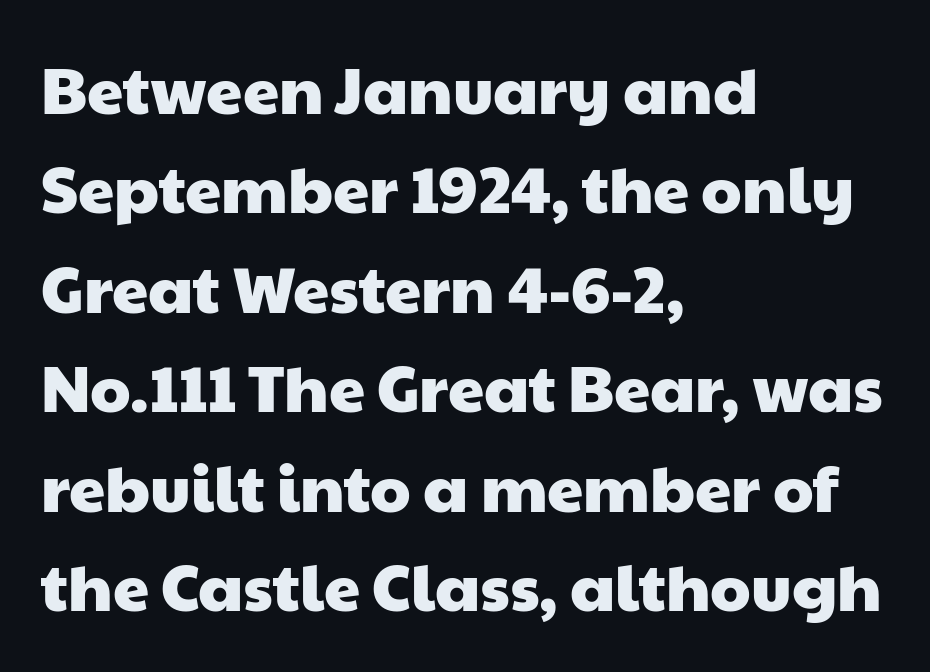
The image shows 65 px wide sans-serif type; set left-aligned, normal line spacing (1.53x), normal letter spacing, not underlined; low stroke contrast and a medium x-height.
